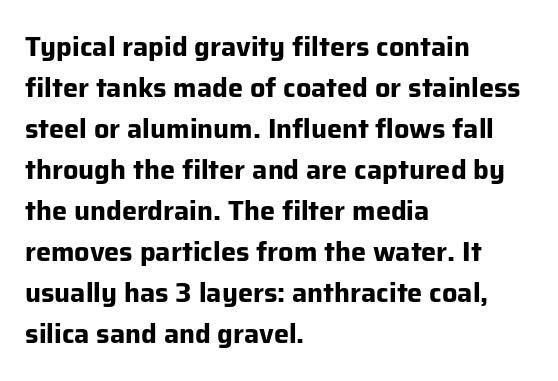
Line beginnings align vertically; line endings do not. Between one letter and the next there's only the usual sliver of space. Notice how descenders clear the ascenders below comfortably — that's standard leading. Does the lettering tilt? It doesn't — this is upright. Letters rest on an invisible, unmarked baseline.
